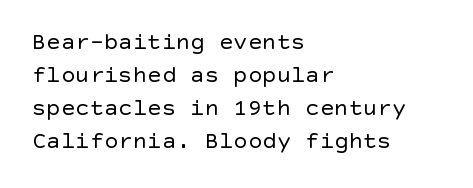
These lines stack with their left ends in a neat column. Letters rest on an invisible, unmarked baseline. The lines sit at an ordinary, default distance from one another. The type sits square on the baseline with zero lean. No letter is thick-stroked: the sample isn't bold. Default kerning and tracking; the words read as compact shapes.
